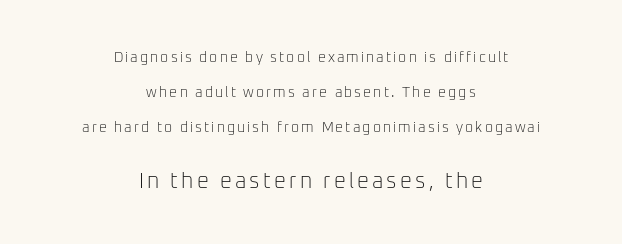
The image shows 21 px text type, upright; set centered, loose line spacing (2.49x), not underlined; the second (bottom) block is 1.5x larger.
